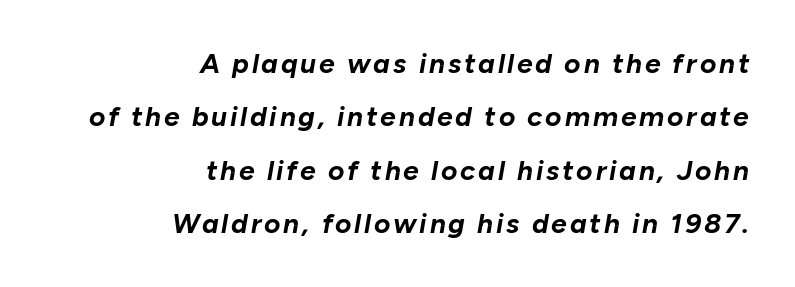
The image shows 28 px bold type, italic (leaning right); set right-aligned, loose line spacing (1.91x), not underlined; low stroke contrast and a medium x-height.
